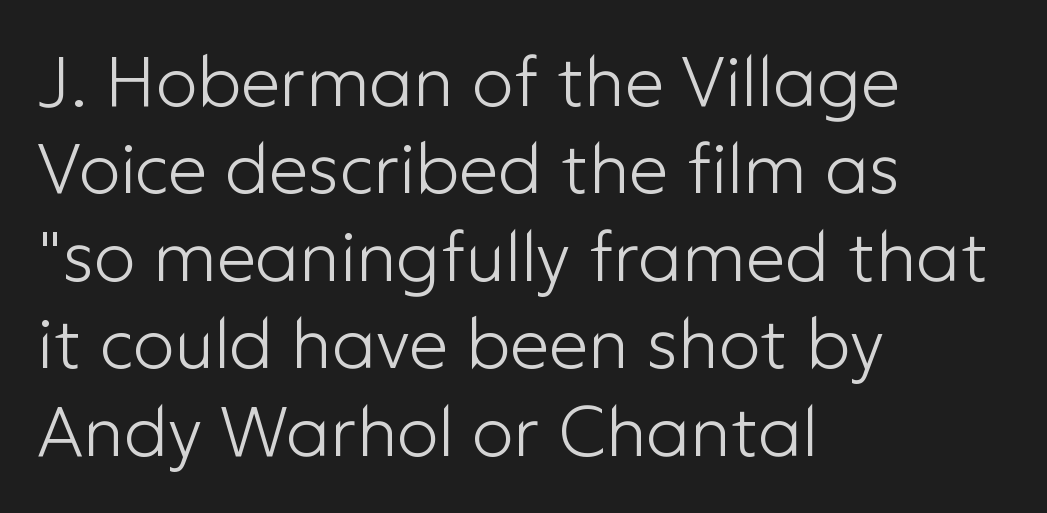
The image shows 70 px light sans-serif type, upright; set left-aligned, normal line spacing (1.25x), normal letter spacing, not underlined; low stroke contrast and a medium x-height.
